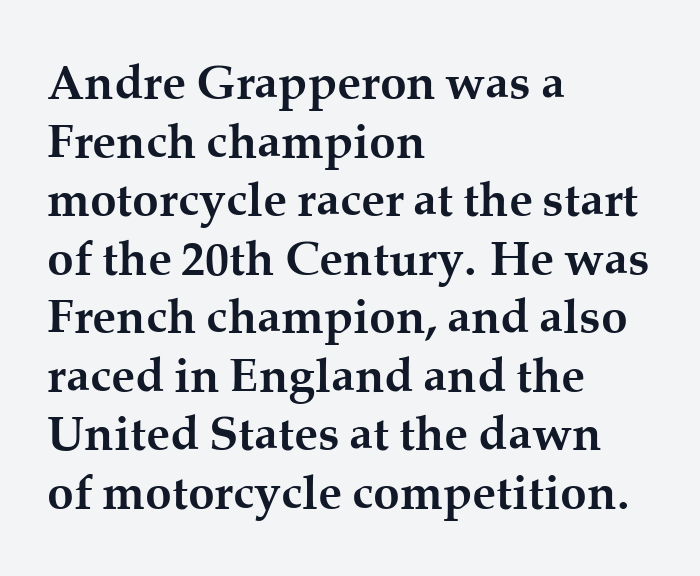
These words are printed bold, with thick strokes throughout. Does the copy run flush right? No — it runs flush left. Here the designer chose a conventional face with non-uniform glyph widths. This sample uses an upright cut, with every glyph sitting square on the baseline. Spacing between characters is what you'd get straight out of the box. Regarding serifs, this sample has them.
